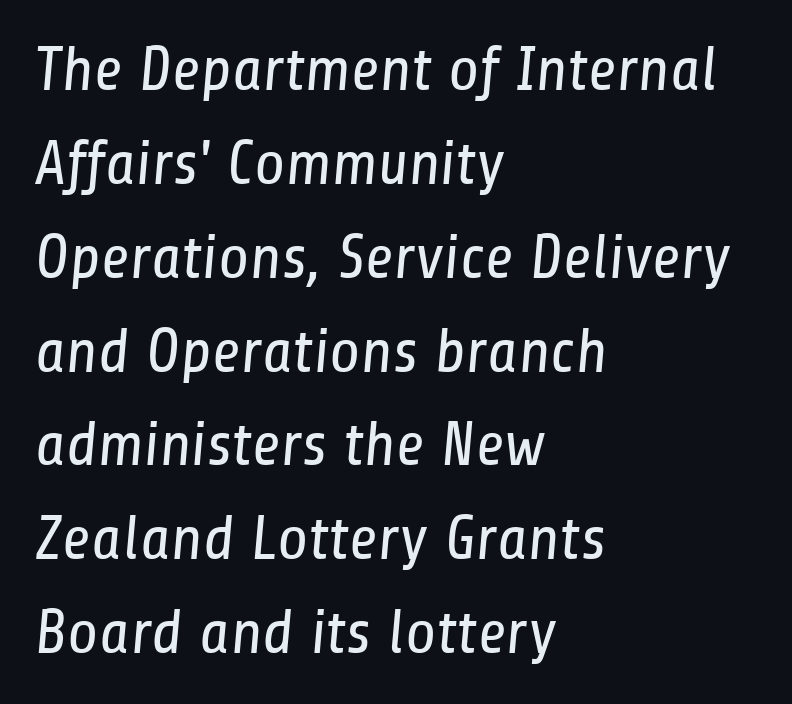
{"serif": "no", "bold": "no", "weight": "regular", "width": "condensed", "stroke_contrast": "low", "x_height": "medium", "monospaced": "no", "underline": "no", "align": "left", "line_spacing": "normal", "line_spacing_ratio": 1.49, "letter_spacing": "normal", "letter_spacing_em": 0.0, "glyph_px": 63}
